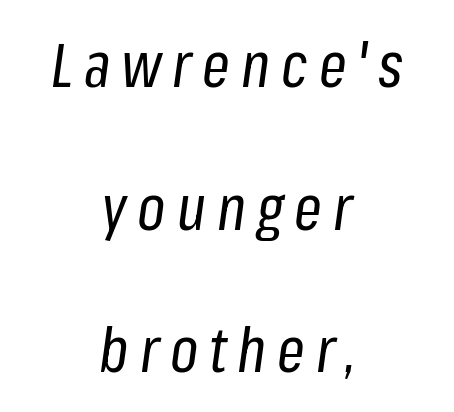
Q: Is the text bold? A: No.
Q: Is the text italic (slanted)? A: Yes, it leans right by about 8 degrees.
Q: Is the text underlined? A: No.
Q: How is the paragraph aligned? A: Centered.
Q: Is the spacing between lines tight, normal or loose? A: Loose.
Q: Width (condensed, normal, or wide)? A: Condensed.
Q: Stroke contrast? A: Low.
Q: x-height? A: Medium.
Q: Monospaced? A: No.
